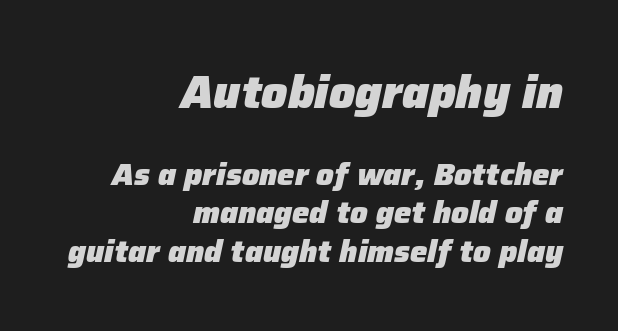
{"italic": "yes", "lean": "right", "slant_degrees": 12, "bold": "yes", "weight": "heavy", "width": "normal", "stroke_contrast": "low", "x_height": "medium", "monospaced": "no", "underline": "no", "align": "right", "line_spacing_ratio": 1.24, "letter_spacing": "normal", "letter_spacing_em": 0.0, "larger_block": "first", "size_ratio": 1.48, "glyph_px": 46}
